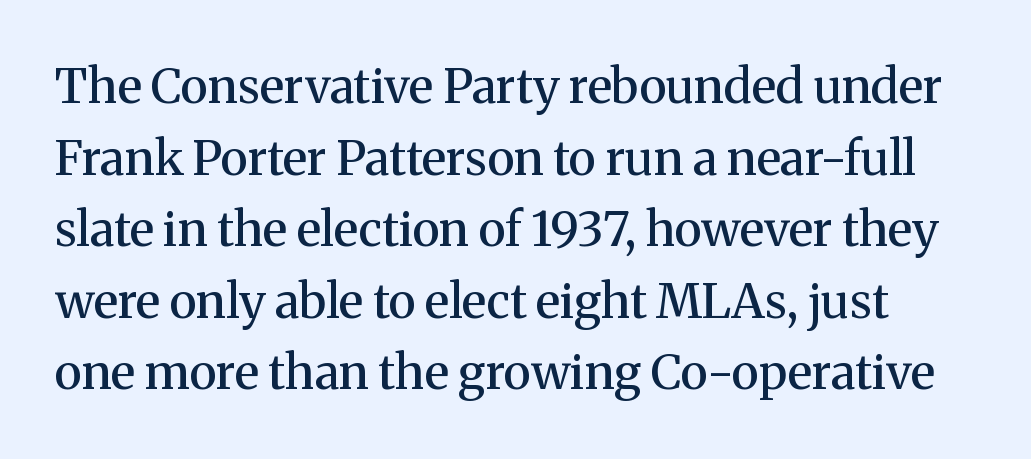
The image shows 48 px semibold serif type, upright; set normal line spacing (1.49x), normal letter spacing, not underlined; medium stroke contrast and a medium x-height.
